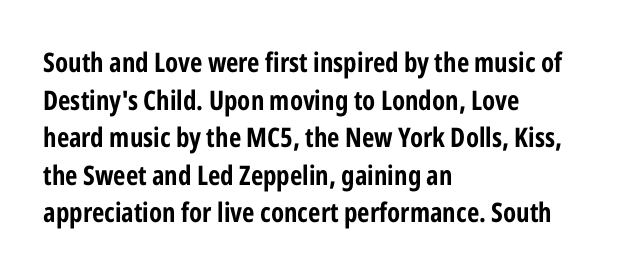
{"italic": "no", "bold": "yes", "underline": "no", "align": "left", "line_spacing": "normal", "line_spacing_ratio": 1.39, "letter_spacing": "normal", "letter_spacing_em": 0.0, "glyph_px": 27}
